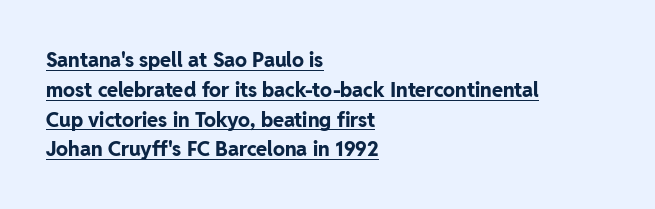
Q: Is the text bold? A: Yes.
Q: Is the text italic (slanted)? A: No, it is upright.
Q: Is the text underlined? A: Yes.
Q: How is the paragraph aligned? A: Left-aligned.
Q: Is the spacing between letters normal or unusually wide? A: Normal.
Q: Is the spacing between lines tight, normal or loose? A: Normal.
